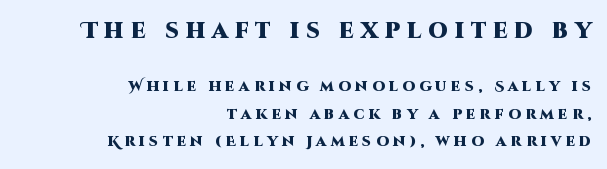
The image shows 22 px bold type, upright; set right-aligned, loose line spacing (1.97x), unusually wide letter spacing (+0.31 em), not underlined; the first (top) block is 1.57x larger.
